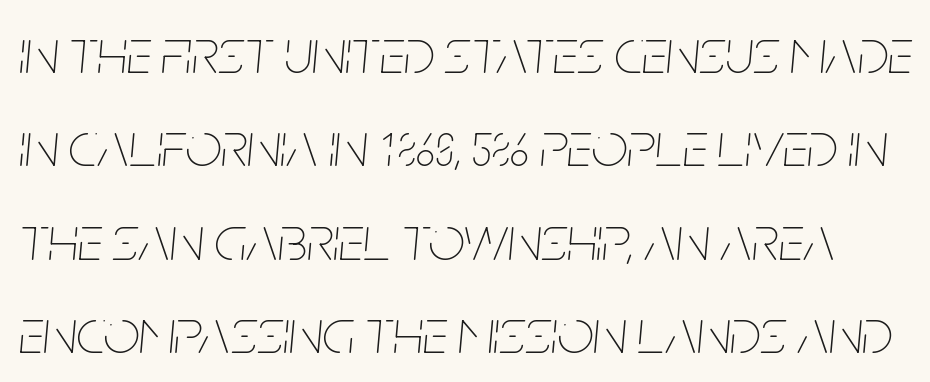
The image shows 64 px thin, condensed type, italic (leaning right); set normal line spacing (1.46x), normal letter spacing, not underlined; low stroke contrast and a large x-height.
